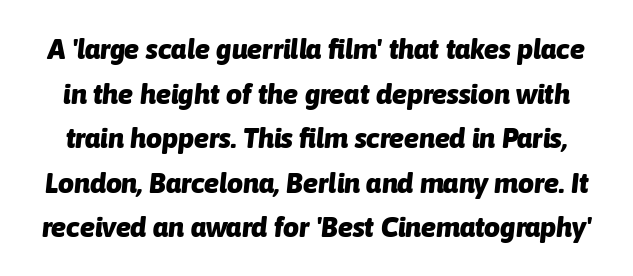
Q: Is the text bold? A: Yes.
Q: Is the text italic (slanted)? A: Yes, it leans right by about 6 degrees.
Q: Is the text underlined? A: No.
Q: Is the spacing between letters normal or unusually wide? A: Normal.
Q: Is the spacing between lines tight, normal or loose? A: Normal.
Q: Width (condensed, normal, or wide)? A: Normal.
Q: Stroke contrast? A: Low.
Q: x-height? A: Medium.
Q: Monospaced? A: No.
